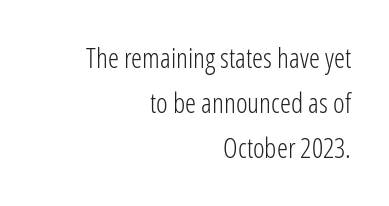
The image shows 28 px light, condensed sans-serif type, upright; set right-aligned, normal line spacing (1.61x), normal letter spacing, not underlined; low stroke contrast and a medium x-height.
